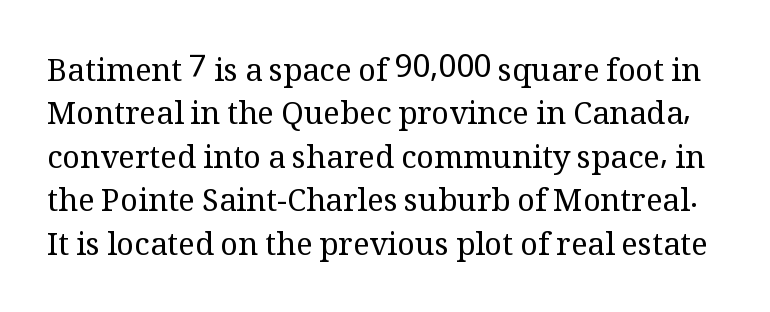
{"serif": "yes", "italic": "no", "bold": "no", "weight": "regular", "width": "normal", "stroke_contrast": "medium", "x_height": "medium", "monospaced": "no", "underline": "no", "line_spacing": "normal", "line_spacing_ratio": 1.4, "letter_spacing": "normal", "letter_spacing_em": 0.0, "glyph_px": 31}
